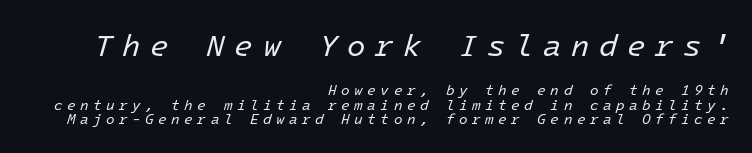
The image shows 30 px regular-weight type, italic (leaning right); set right-aligned, tight line spacing (1.06x), unusually wide letter spacing (+0.32 em), not underlined; the first (top) block is 2.14x larger; low stroke contrast and a medium x-height.
